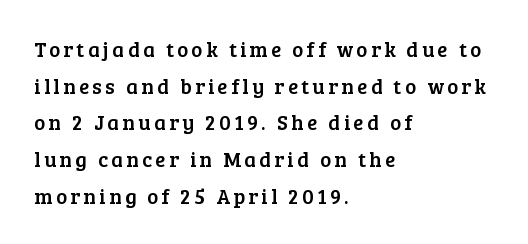
{"italic": "no", "underline": "no", "align": "left", "line_spacing_ratio": 1.75, "glyph_px": 21}
